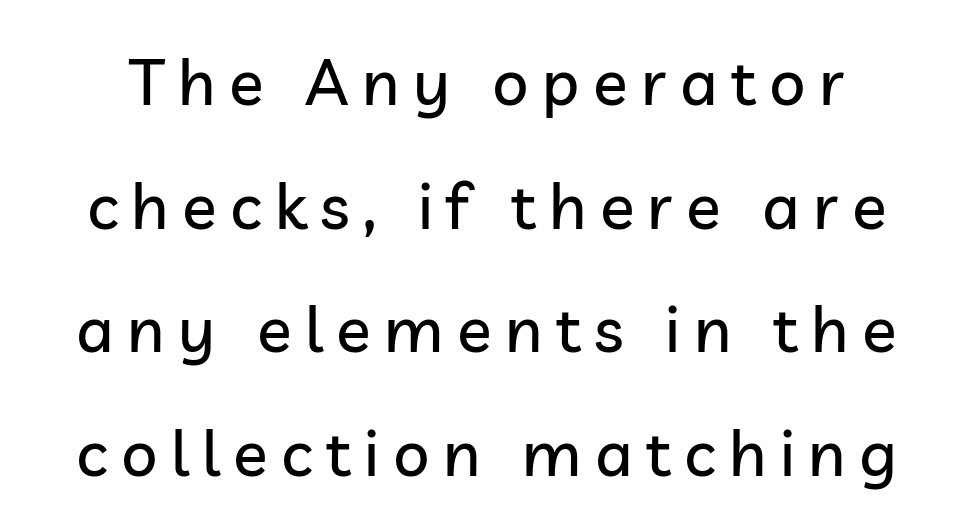
The image shows 64 px sans-serif type, upright; set loose line spacing (1.93x), unusually wide letter spacing (+0.21 em), not underlined; low stroke contrast and a medium x-height.
